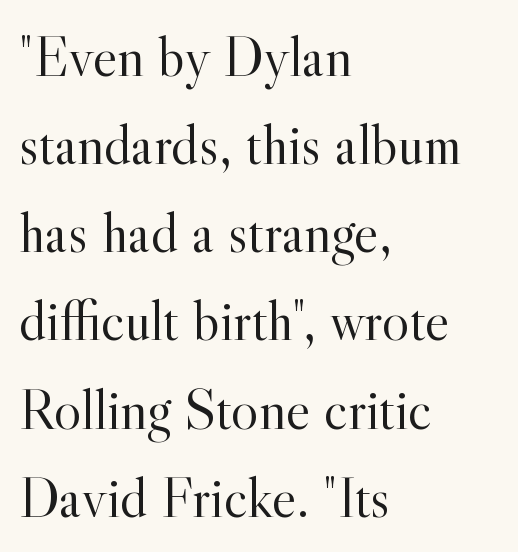
{"serif": "yes", "italic": "no", "bold": "no", "weight": "light", "width": "normal", "x_height": "small", "monospaced": "no", "underline": "no", "align": "left", "line_spacing": "normal", "line_spacing_ratio": 1.52, "letter_spacing": "normal", "letter_spacing_em": 0.0, "glyph_px": 58}
